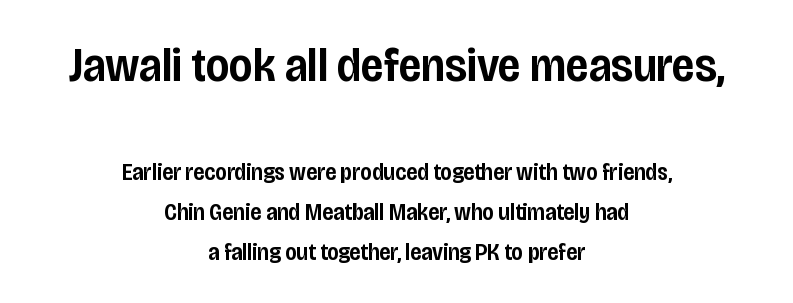
{"serif": "no", "italic": "no", "bold": "semi", "weight": "semibold", "width": "condensed", "stroke_contrast": "low", "x_height": "large", "monospaced": "no", "underline": "no", "align": "center", "line_spacing": "normal", "line_spacing_ratio": 1.68, "letter_spacing": "normal", "letter_spacing_em": 0.0, "larger_block": "first", "size_ratio": 2.04, "glyph_px": 49}
